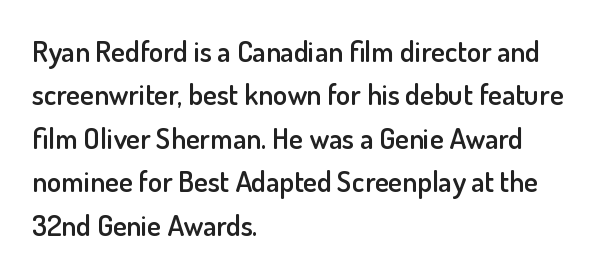
{"serif": "no", "italic": "no", "bold": "semi", "weight": "semibold", "width": "normal", "stroke_contrast": "low", "x_height": "small", "monospaced": "no", "underline": "no", "align": "left", "line_spacing": "normal", "line_spacing_ratio": 1.5, "letter_spacing": "normal", "letter_spacing_em": 0.0, "glyph_px": 29}
